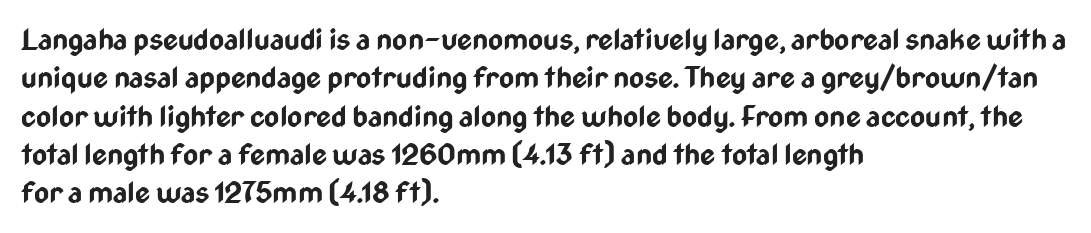
The image shows 29 px bold, condensed sans-serif type, upright; set left-aligned, normal line spacing (1.32x), normal letter spacing, not underlined; low stroke contrast and a medium x-height.
